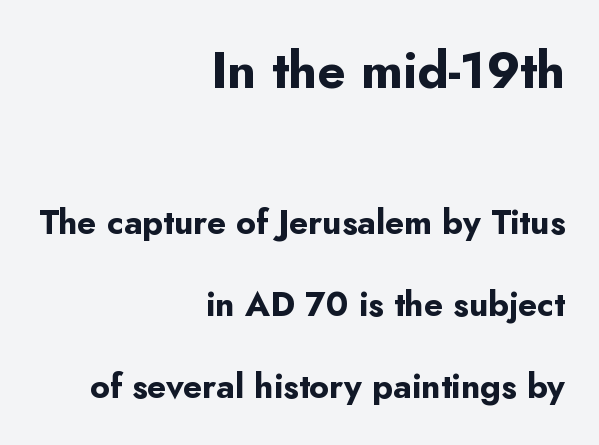
Q: Is the text bold? A: Yes.
Q: Is the text italic (slanted)? A: No, it is upright.
Q: Is the typeface a serif or a sans-serif typeface? A: Sans-serif.
Q: Is the text underlined? A: No.
Q: How is the paragraph aligned? A: Right-aligned.
Q: Is the spacing between letters normal or unusually wide? A: Normal.
Q: Is the spacing between lines tight, normal or loose? A: Loose.
Q: Which block of text is set in a larger size, the first (top) or the second (bottom)? A: The first (top) one.
Q: Width (condensed, normal, or wide)? A: Normal.
Q: Stroke contrast? A: Low.
Q: x-height? A: Small.
Q: Monospaced? A: No.
